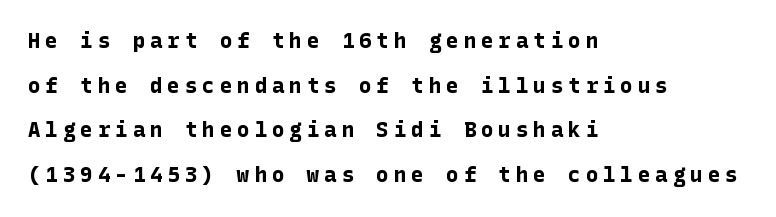
{"italic": "no", "bold": "yes", "underline": "no", "align": "left", "line_spacing": "loose", "line_spacing_ratio": 2.13, "letter_spacing": "wide", "letter_spacing_em": 0.23, "glyph_px": 21}
